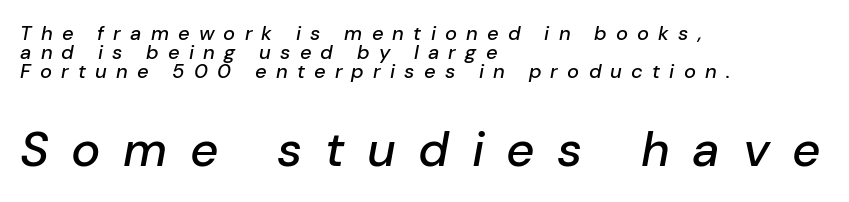
The image shows 49 px text type, italic (leaning right); set left-aligned, tight line spacing (0.96x), unusually wide letter spacing (+0.46 em), not underlined; the second (bottom) block is 2.45x larger; low stroke contrast and a medium x-height.
